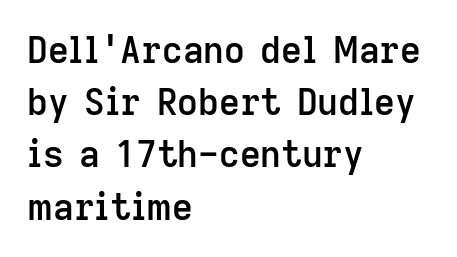
The passage shown is typed in a proportional face where columns would drift. Italic: no, the glyphs are upright roman. A normal amount of white space separates one row of letters from the next. Firm but not heavy-handed strokes: this text is semibold.
